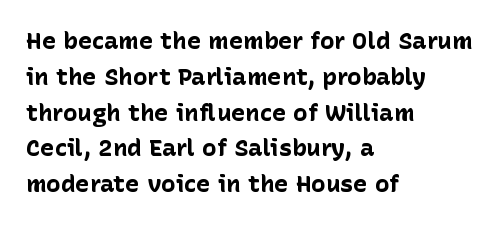
Italic: no, the glyphs are upright roman. Reading down the column, the eye jumps a familiar distance to each next line. Each row of text sits above clean, open space. Chunky letters — that's bold for sure.
